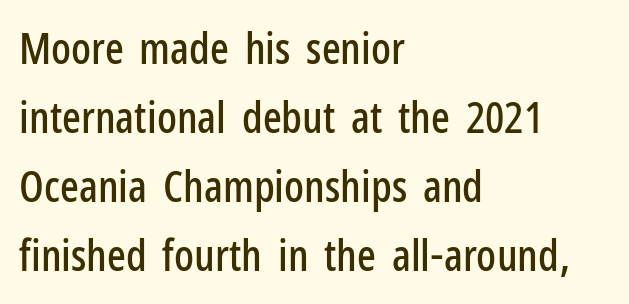
The image shows 44 px condensed sans-serif type, upright; set left-aligned, normal line spacing (1.57x), normal letter spacing, not underlined; low stroke contrast and a medium x-height.
